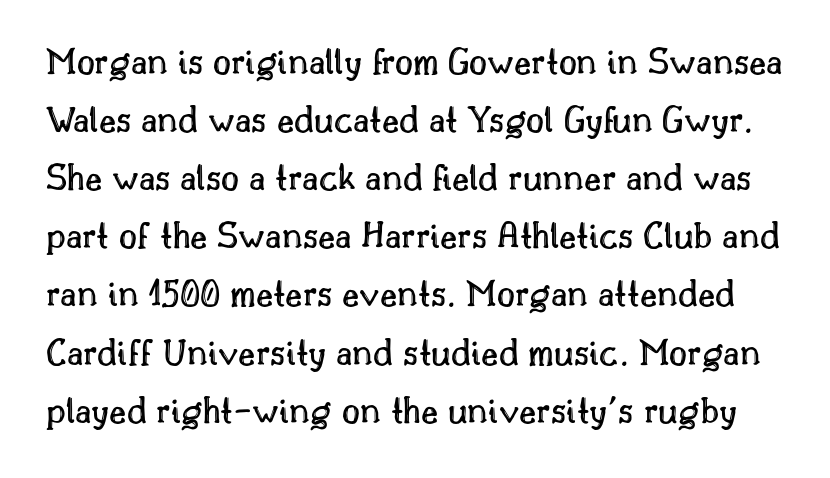
Quick note: underline off. Upright lettering throughout. Here the glyphs are tracked normally, forming tight word shapes. Proportional: the letters do not fall into vertical columns.
